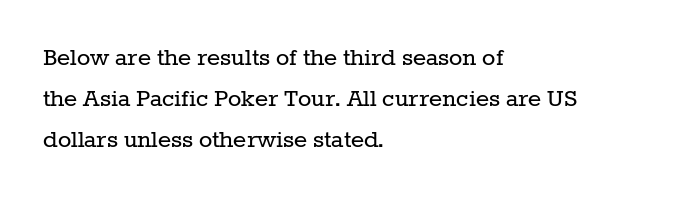
Bold? No — there's no thickening of the strokes. Does extra space separate the letters? No, they use regular spacing. A typesetter would call this proportional, since set widths differ per character. This rendering uses left alignment, leaving the right contour irregular. The specimen reads as upright at a glance.
